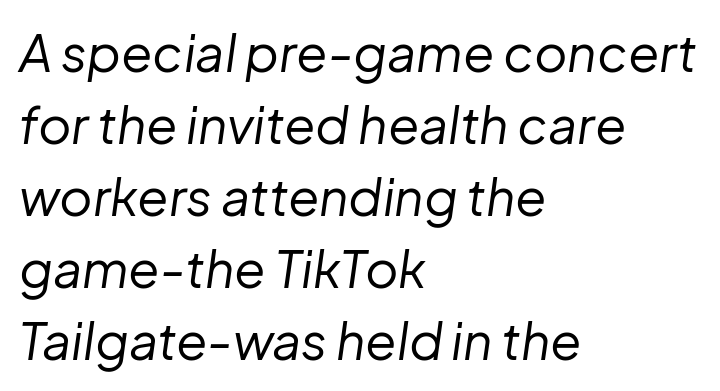
{"italic": "yes", "lean": "right", "slant_degrees": 8, "bold": "no", "weight": "regular", "width": "normal", "stroke_contrast": "low", "x_height": "medium", "monospaced": "no", "underline": "no", "align": "left", "line_spacing": "normal", "line_spacing_ratio": 1.41, "letter_spacing": "normal", "letter_spacing_em": 0.0, "glyph_px": 51}
